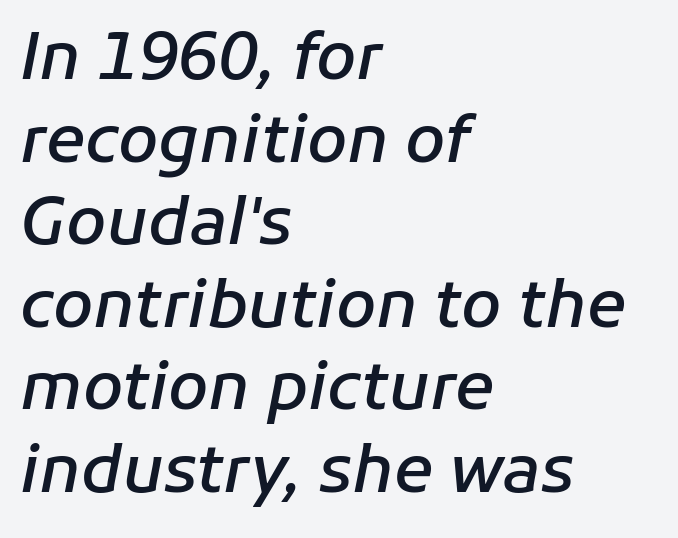
The text block is weighted toward the left margin, trailing off unevenly rightward. The characters look somewhat weighty, a semibold short of true bold. Characters follow at the spacing the type designer built in. Interline gaps are of average width in this sample. This sample has the flowing, uneven cadence of proportional lettering. Would a proofreader flag this as italicized? Yes.
